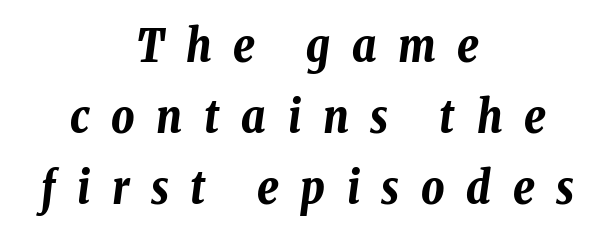
The face used here has the dense, thick strokes of a bold. Horizontal bands of white between lines are of average thickness. Someone cranked the tracking dial way up on this one. Here the designer chose a conventional face with non-uniform glyph widths. In terms of posture, this sample is oblique. The lines in this sample share a center point and differ in where they start and stop.
